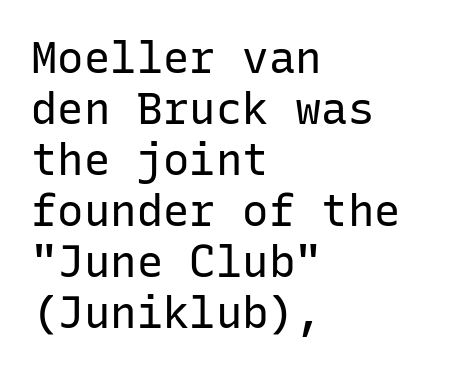
In terms of letterform style, serifs are entirely absent. Clear beneath every line of the passage. Is the block centered? No — it sits flush against the left margin. Standard letterfit; no display-style spreading of the glyphs. Summary of weight: not heavy and not bold.
